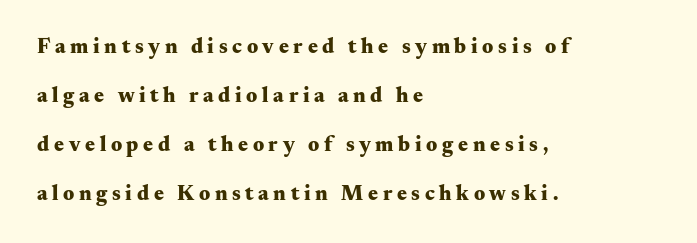
This is the regular roman posture of the typeface. One glance says open: line gaps are wider than usual. Decoration check: the copy has no underline. Every row of glyphs begins at an identical x-position on the left.
